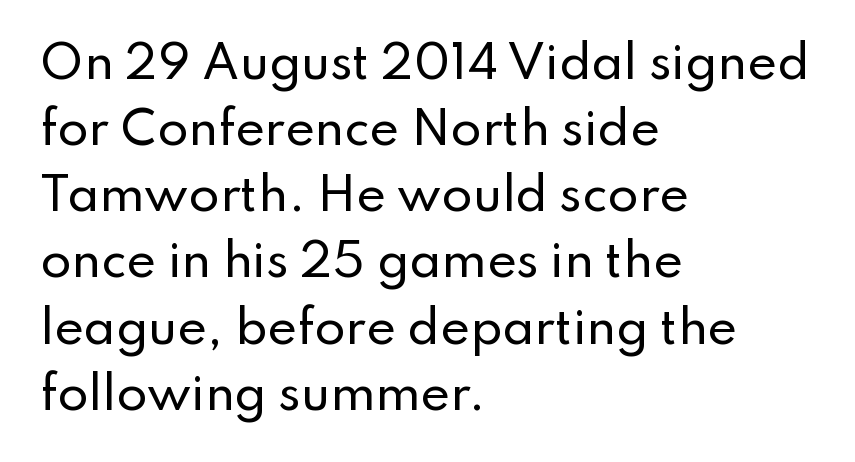
{"serif": "no", "italic": "no", "width": "normal", "stroke_contrast": "low", "x_height": "small", "monospaced": "no", "underline": "no", "align": "left", "line_spacing": "normal", "line_spacing_ratio": 1.47, "letter_spacing": "normal", "letter_spacing_em": 0.0, "glyph_px": 45}
